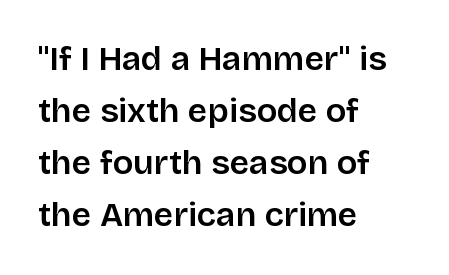
Is this a fixed-width face? No — the glyphs have proportional, varying widths. The tracking reads as untouched default to a designer's eye. The foot of each line stays bare and open. In terms of letterform style, serifs are entirely absent.
